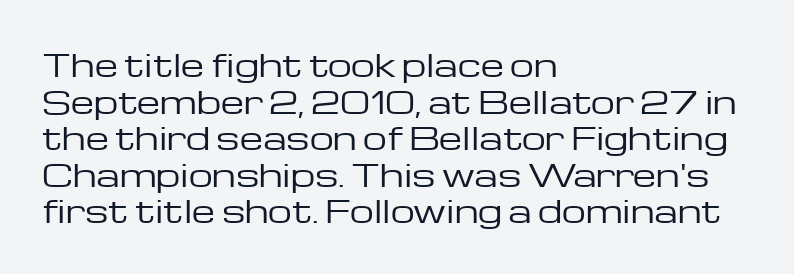
{"serif": "no", "italic": "no", "bold": "no", "weight": "regular", "width": "wide", "stroke_contrast": "low", "x_height": "medium", "monospaced": "no", "underline": "no", "align": "left", "line_spacing_ratio": 1.22, "letter_spacing": "normal", "letter_spacing_em": 0.0, "glyph_px": 30}
